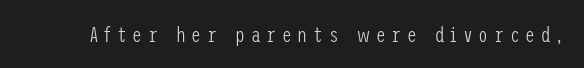
The image shows 22 px text type, upright; set unusually wide letter spacing (+0.26 em), not underlined.
